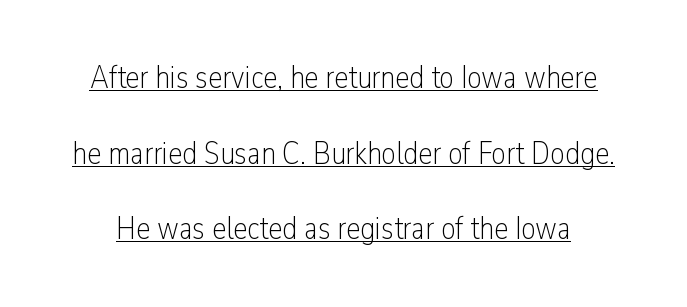
{"serif": "no", "italic": "no", "bold": "no", "weight": "light", "width": "condensed", "stroke_contrast": "low", "x_height": "medium", "monospaced": "no", "underline": "yes", "line_spacing": "loose", "line_spacing_ratio": 2.36, "letter_spacing": "normal", "letter_spacing_em": 0.0, "glyph_px": 32}
